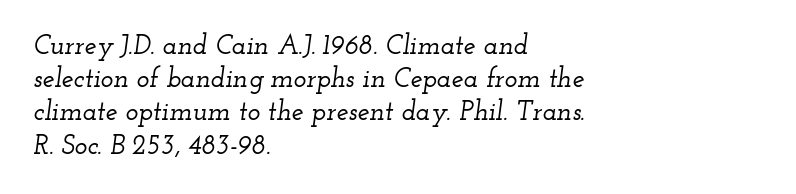
Quick note: italic. Each row of text sits above clean, open space. Standard letterfit; no display-style spreading of the glyphs. The text block is weighted toward the left margin, trailing off unevenly rightward.
